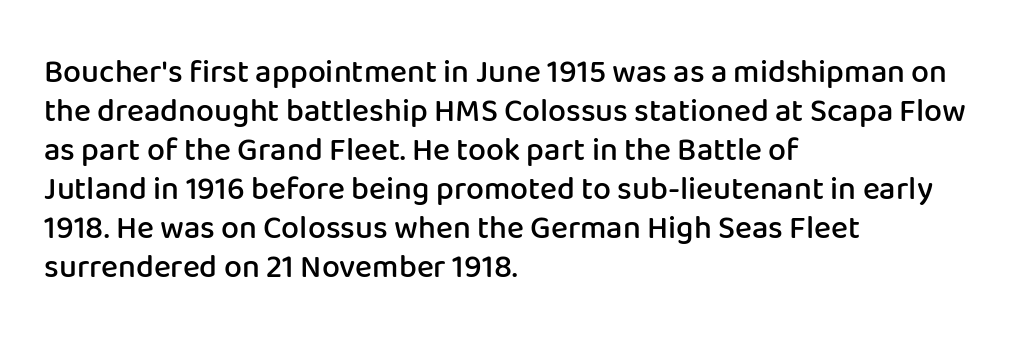
Q: Is the text bold? A: Semi-bold.
Q: Is the text italic (slanted)? A: No, it is upright.
Q: Is the typeface a serif or a sans-serif typeface? A: Sans-serif.
Q: Is the text underlined? A: No.
Q: How is the paragraph aligned? A: Left-aligned.
Q: Is the spacing between letters normal or unusually wide? A: Normal.
Q: Width (condensed, normal, or wide)? A: Normal.
Q: Stroke contrast? A: Low.
Q: x-height? A: Medium.
Q: Monospaced? A: No.
